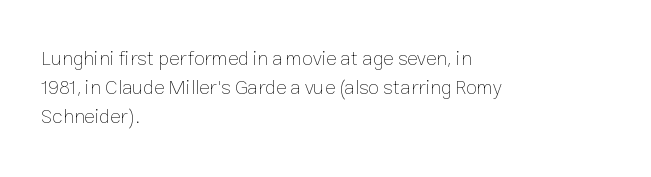
A normal amount of white space separates one row of letters from the next. The foot of each line stays bare and open. The ragged edge is on the right, which tells us the setting is flush left. This sample uses an upright cut, with every glyph sitting square on the baseline. No chunkiness to these letters — they're not bold. Does extra space separate the letters? No, they use regular spacing.
